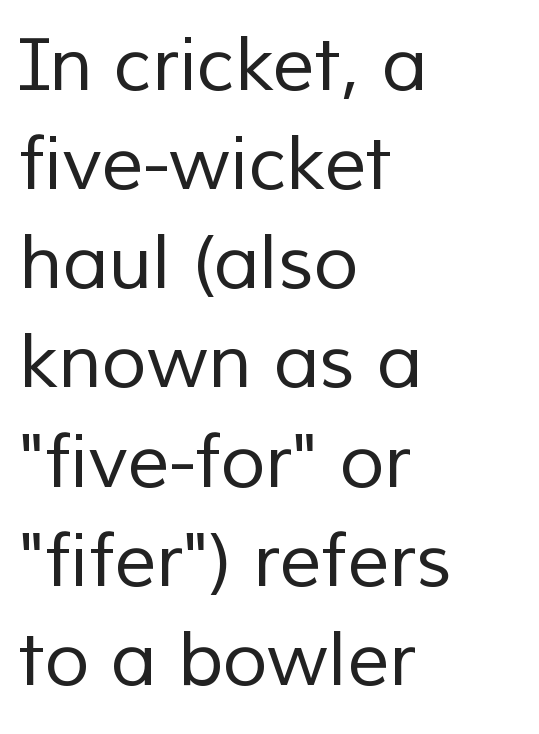
The image shows 74 px regular-weight sans-serif type; set left-aligned, normal line spacing (1.34x), normal letter spacing, not underlined; low stroke contrast and a medium x-height.
